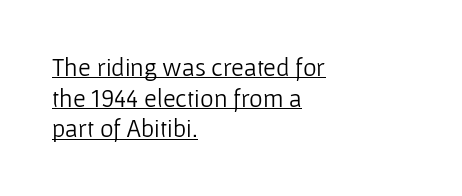
{"italic": "no", "bold": "no", "underline": "yes", "align": "left", "line_spacing_ratio": 1.18, "letter_spacing": "normal", "letter_spacing_em": 0.0, "glyph_px": 26}
